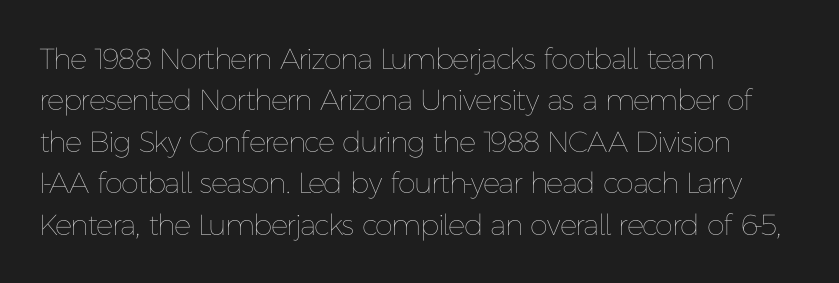
Only glyphs here, with clear space below each row. Line beginnings align vertically; line endings do not. This is not heavy type; no bold has been used. The letters advance in unequal steps, a hallmark of proportional type.
